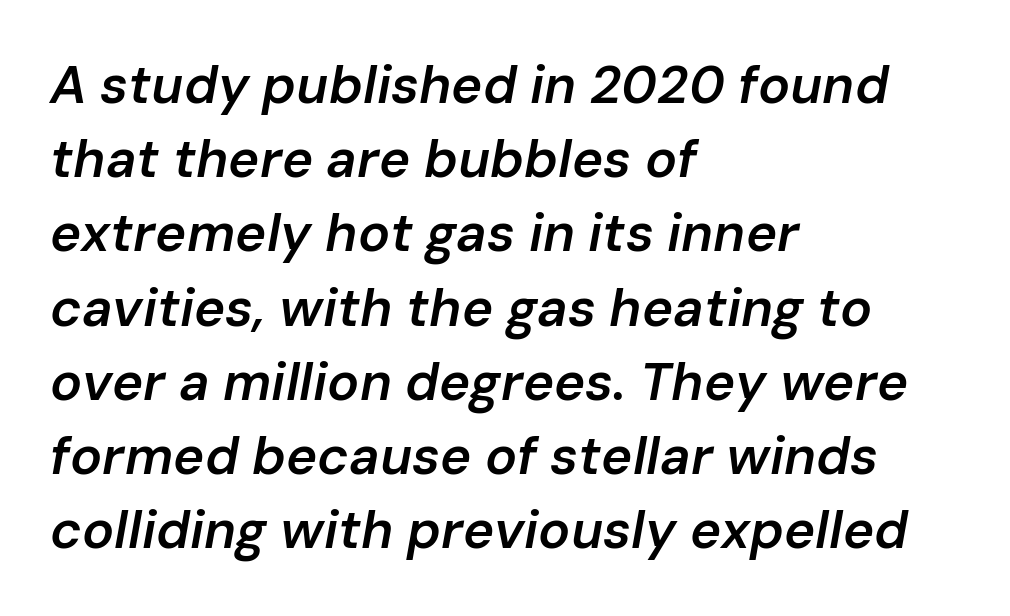
The image shows 53 px semibold type, italic (leaning right); set left-aligned, normal line spacing (1.4x), normal letter spacing, not underlined; low stroke contrast and a medium x-height.
